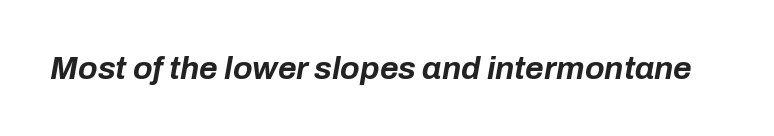
The image shows 32 px bold type, italic (leaning right); set normal letter spacing, not underlined; low stroke contrast and a medium x-height.
